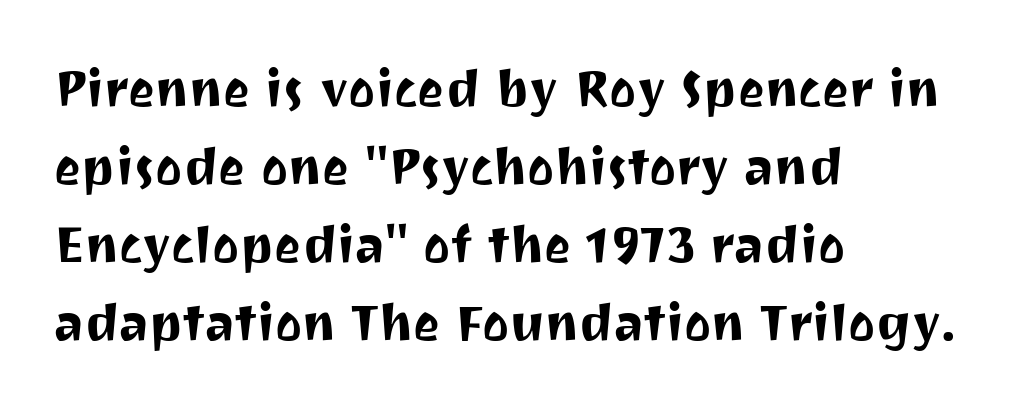
Q: Is the text italic (slanted)? A: No, it is upright.
Q: Is the typeface a serif or a sans-serif typeface? A: Sans-serif.
Q: Is the text underlined? A: No.
Q: How is the paragraph aligned? A: Left-aligned.
Q: Is the spacing between letters normal or unusually wide? A: Normal.
Q: Is the spacing between lines tight, normal or loose? A: Normal.
Q: Width (condensed, normal, or wide)? A: Normal.
Q: Stroke contrast? A: Medium.
Q: x-height? A: Medium.
Q: Monospaced? A: No.
